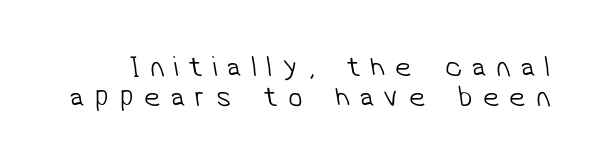
The image shows 29 px light sans-serif type; set tight line spacing (1.03x), unusually wide letter spacing (+0.35 em), not underlined; low stroke contrast and a medium x-height.
